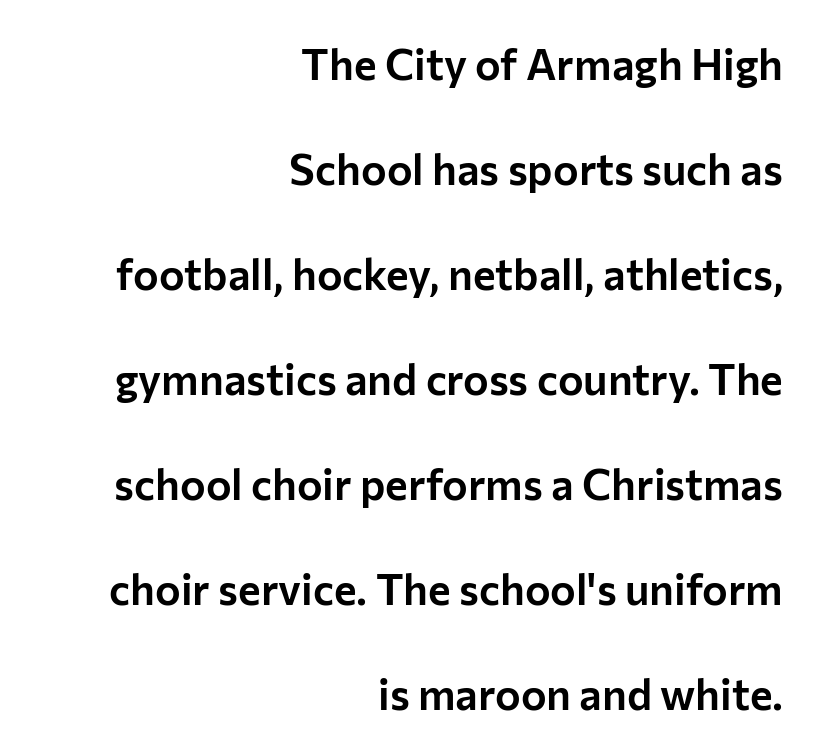
What's the leading like? Stretched, with rows far apart. Do the characters align in a grid? No, the font is proportional. Posture: vertical. Compared with a flush-left layout, this one pins lines to the opposite, right side.
